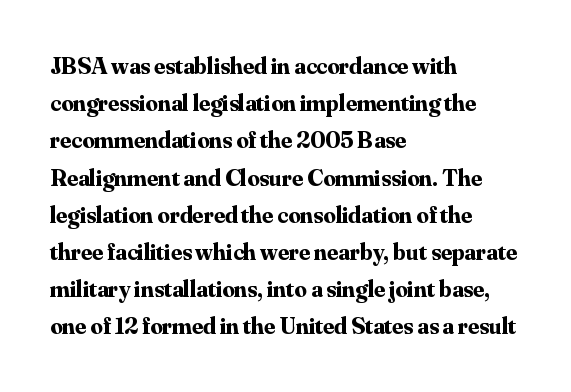
Q: Is the text bold? A: Yes.
Q: Is the text italic (slanted)? A: No, it is upright.
Q: Is the text underlined? A: No.
Q: How is the paragraph aligned? A: Left-aligned.
Q: Is the spacing between letters normal or unusually wide? A: Normal.
Q: Is the spacing between lines tight, normal or loose? A: Normal.
